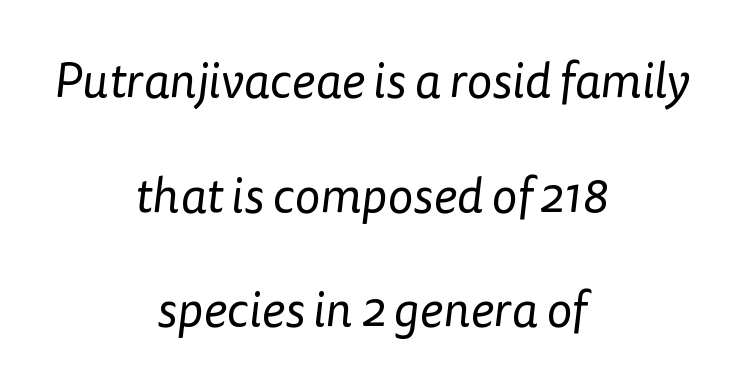
This is sans-serif lettering, the kind often seen on screens and signage. What's the leading like? Stretched, with rows far apart. The passage shown is typed in a proportional face where columns would drift. This rendering features lettering with no underline.
